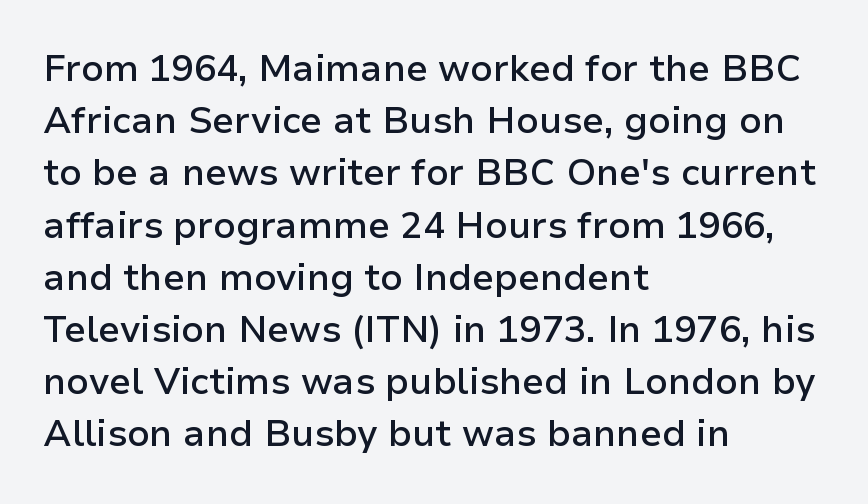
Q: Is the text bold? A: Semi-bold.
Q: Is the text italic (slanted)? A: No, it is upright.
Q: Is the typeface a serif or a sans-serif typeface? A: Sans-serif.
Q: Is the text underlined? A: No.
Q: How is the paragraph aligned? A: Left-aligned.
Q: Is the spacing between letters normal or unusually wide? A: Normal.
Q: Is the spacing between lines tight, normal or loose? A: Normal.
Q: Width (condensed, normal, or wide)? A: Normal.
Q: Stroke contrast? A: Low.
Q: x-height? A: Medium.
Q: Monospaced? A: No.
